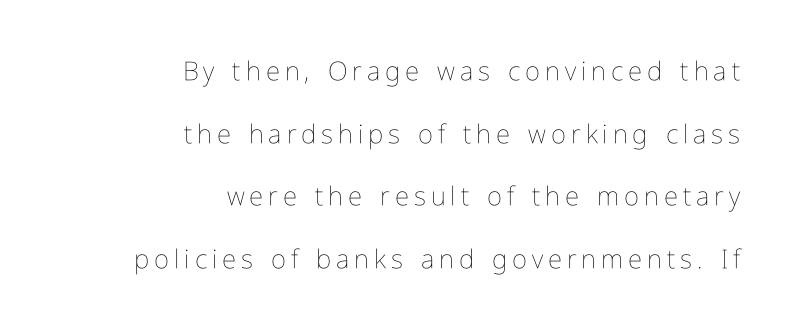
{"italic": "no", "bold": "no", "underline": "no", "align": "right", "line_spacing": "loose", "line_spacing_ratio": 2.41, "glyph_px": 26}
